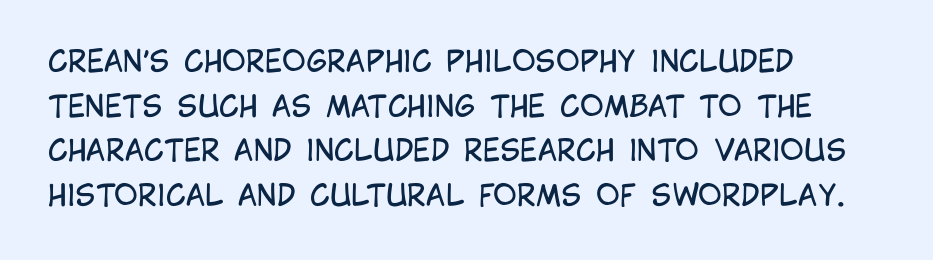
The ragged edge is on the right, which tells us the setting is flush left. Nope, no serifs anywhere on these letters. Letters rest on an invisible, unmarked baseline. Varying glyph widths throughout — classic text-font behaviour.
